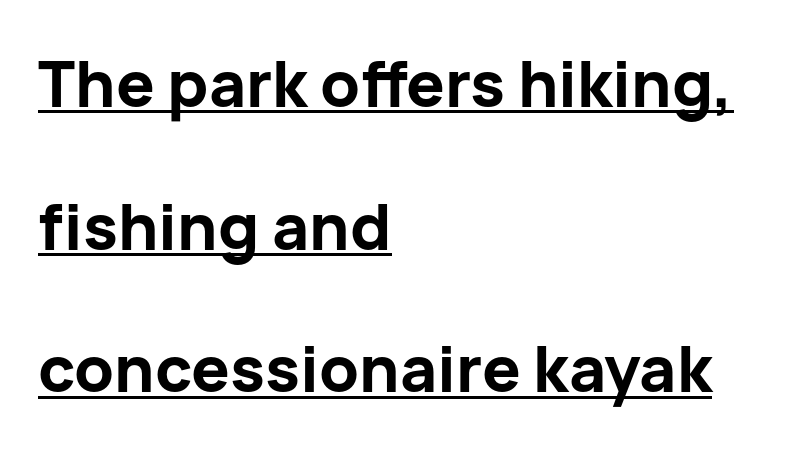
Spacing verdict: proportional, widths tailored to each character. Italic: no, the glyphs are upright roman. Underlining? Definitely there. Interline gaps are noticeably wide in this sample. The paragraph has a hard left edge and a soft right edge.
